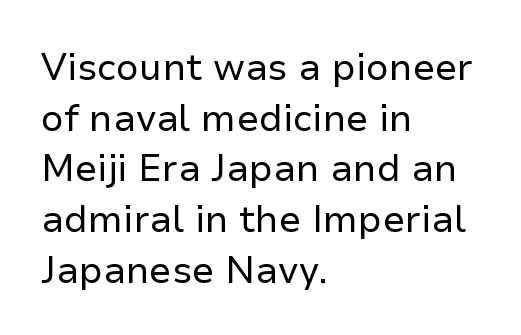
Here the designer chose a conventional face with non-uniform glyph widths. No feet cap the strokes, marking this as sans-serif type. These lines keep a tight, regular rhythm from letter to letter. The area under the type is left untouched. Layout note: lines flush left. The lettering stays uniformly vertical, giving the passage a roman look.
